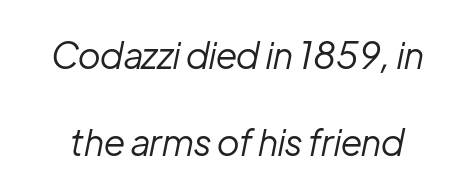
The passage shown is not bold in any degree. It's the slanting kind of type. The passage shown stacks its lines with a broad gap. Each letter keeps its own natural width here, so spacing adapts to shape.
